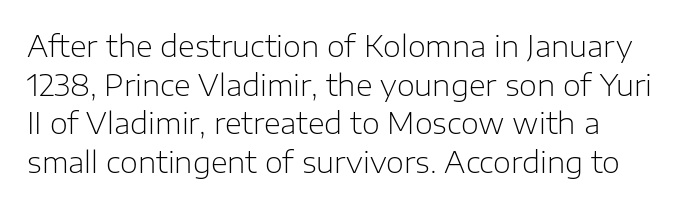
Q: Is the text bold? A: No.
Q: Is the text italic (slanted)? A: No, it is upright.
Q: Is the typeface a serif or a sans-serif typeface? A: Sans-serif.
Q: Is the text underlined? A: No.
Q: How is the paragraph aligned? A: Left-aligned.
Q: Is the spacing between letters normal or unusually wide? A: Normal.
Q: Is the spacing between lines tight, normal or loose? A: Normal.
Q: Width (condensed, normal, or wide)? A: Normal.
Q: Stroke contrast? A: Low.
Q: x-height? A: Medium.
Q: Monospaced? A: No.
